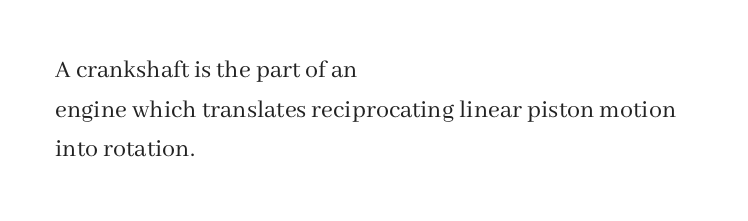
Q: Is the text bold? A: No.
Q: Is the text italic (slanted)? A: No, it is upright.
Q: Is the text underlined? A: No.
Q: How is the paragraph aligned? A: Left-aligned.
Q: Is the spacing between letters normal or unusually wide? A: Normal.
Q: Is the spacing between lines tight, normal or loose? A: Normal.
